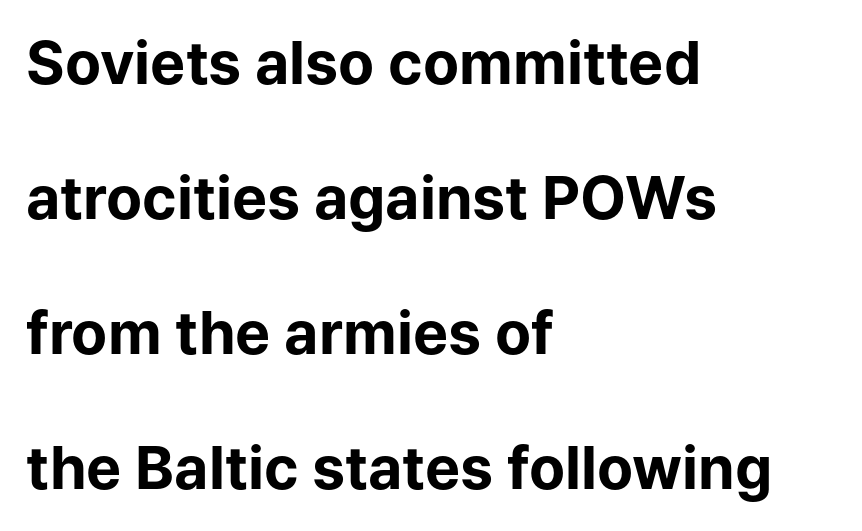
The image shows 59 px bold sans-serif type, upright; set left-aligned, loose line spacing (2.29x), normal letter spacing, not underlined; low stroke contrast and a medium x-height.
